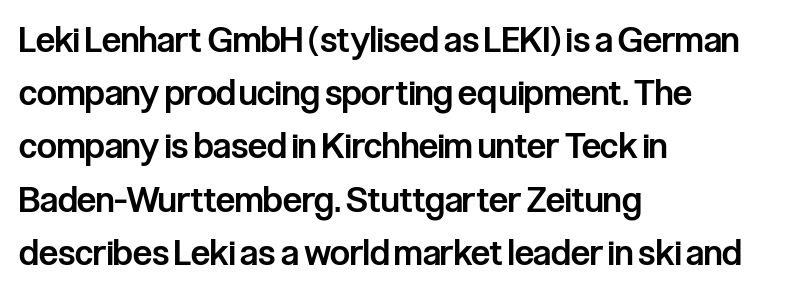
{"serif": "no", "italic": "no", "bold": "semi", "weight": "semibold", "width": "condensed", "stroke_contrast": "low", "x_height": "medium", "monospaced": "no", "underline": "no", "align": "left", "line_spacing": "normal", "line_spacing_ratio": 1.52, "letter_spacing": "normal", "letter_spacing_em": 0.0, "glyph_px": 35}
